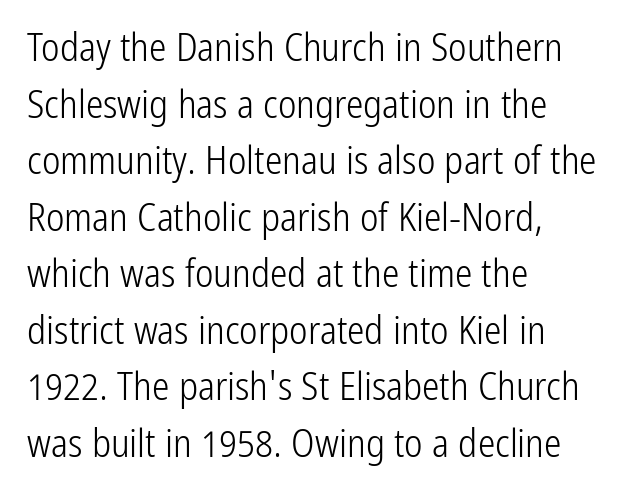
{"serif": "no", "italic": "no", "bold": "no", "weight": "light", "width": "condensed", "stroke_contrast": "low", "x_height": "medium", "monospaced": "no", "underline": "no", "align": "left", "line_spacing": "normal", "line_spacing_ratio": 1.45, "letter_spacing": "normal", "letter_spacing_em": 0.0, "glyph_px": 39}
